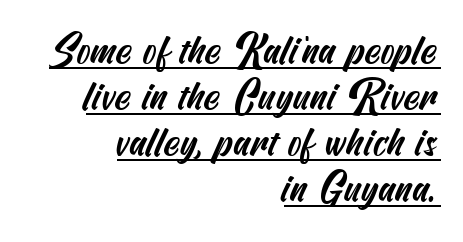
Horizontally, the lines are justified to the trailing edge only. The leading is snug, giving the passage a crowded texture. Type style note: lacks serifs. No extra tracking has been applied to these lines.
